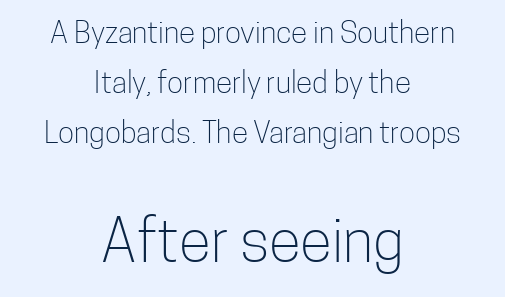
The image shows 59 px light, condensed sans-serif type, upright; set centered, normal line spacing (1.66x), normal letter spacing, not underlined; the second (bottom) block is 1.97x larger; low stroke contrast and a medium x-height.
